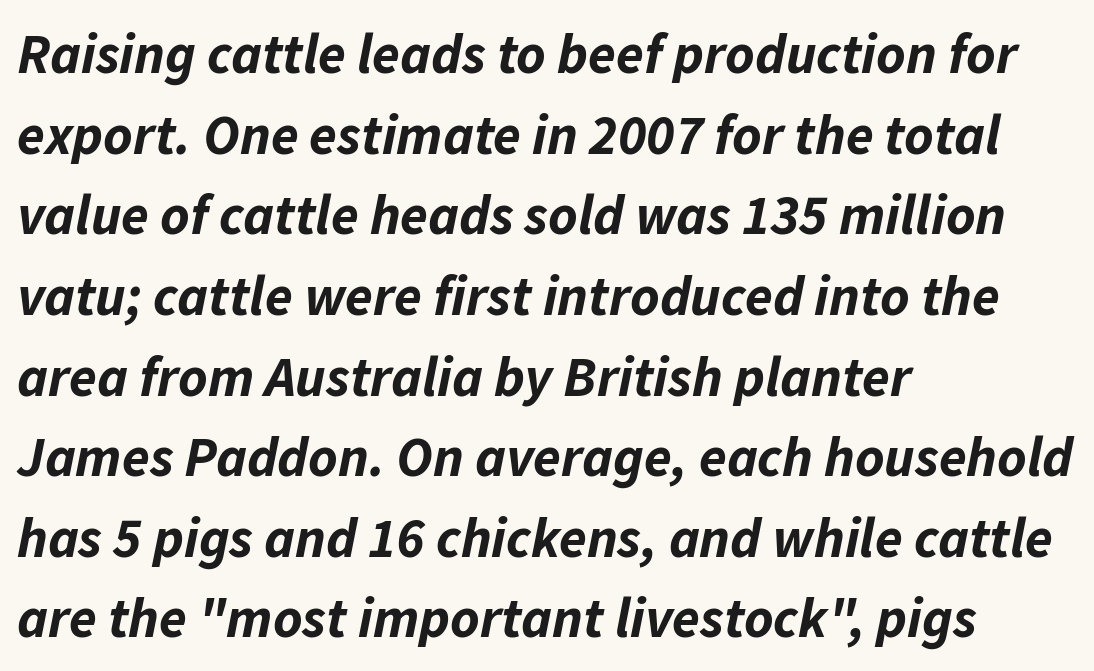
Q: Is the text bold? A: Yes.
Q: Is the text italic (slanted)? A: Yes, it leans right by about 11 degrees.
Q: Is the text underlined? A: No.
Q: How is the paragraph aligned? A: Left-aligned.
Q: Is the spacing between letters normal or unusually wide? A: Normal.
Q: Is the spacing between lines tight, normal or loose? A: Normal.
Q: Width (condensed, normal, or wide)? A: Normal.
Q: Stroke contrast? A: Low.
Q: x-height? A: Medium.
Q: Monospaced? A: No.
